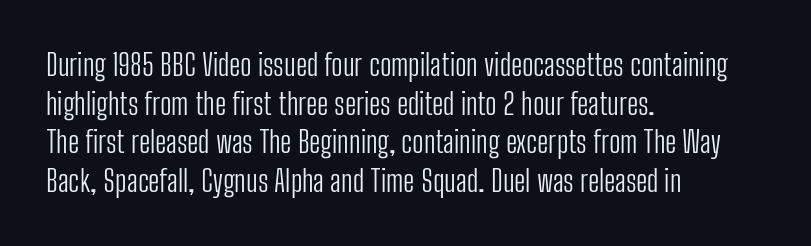
{"serif": "no", "italic": "no", "bold": "no", "weight": "light", "width": "condensed", "stroke_contrast": "low", "x_height": "medium", "monospaced": "no", "underline": "no", "align": "left", "line_spacing": "normal", "line_spacing_ratio": 1.29, "letter_spacing": "normal", "letter_spacing_em": 0.0, "glyph_px": 30}
